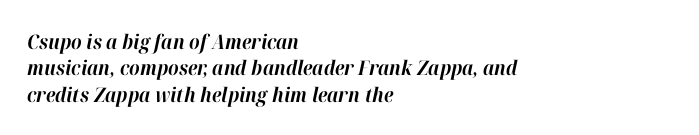
Q: Is the text bold? A: Yes.
Q: Is the text italic (slanted)? A: Yes, it leans right by about 12 degrees.
Q: Is the text underlined? A: No.
Q: How is the paragraph aligned? A: Left-aligned.
Q: Is the spacing between letters normal or unusually wide? A: Normal.
Q: Is the spacing between lines tight, normal or loose? A: Normal.
